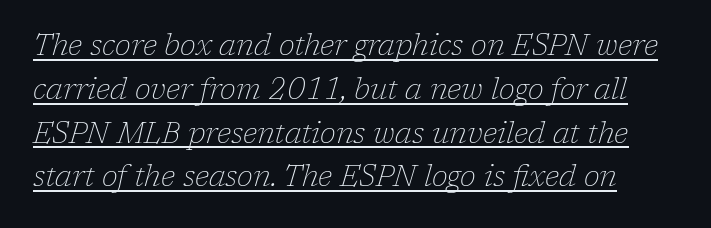
The image shows 29 px thin serif type, italic (leaning right); set normal line spacing (1.51x), normal letter spacing, underlined; low stroke contrast and a medium x-height.
